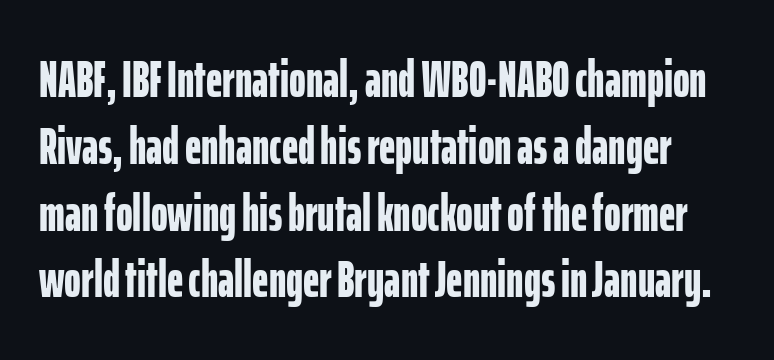
Each word holds together tightly as a unit, with standard inter-letter gaps. The letters carry no serifs — their stems end cleanly without finishing strokes. Stroke thickness is high; the sample reads as a true bold. Any mark beneath the type? The region is blank. Spacing verdict: proportional, widths tailored to each character.
